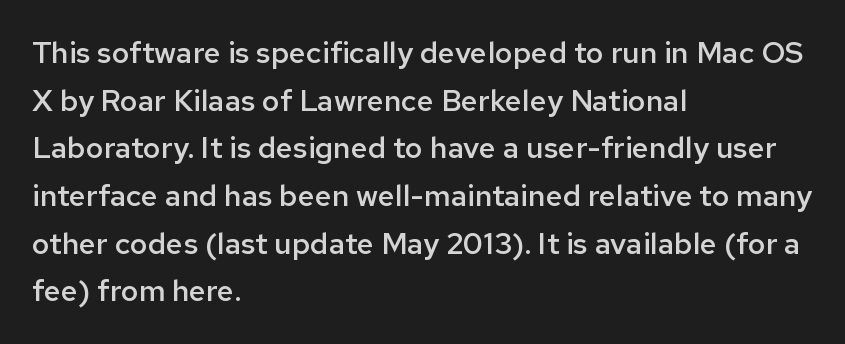
The image shows 30 px semibold sans-serif type, upright; set left-aligned, normal line spacing (1.59x), normal letter spacing, not underlined; low stroke contrast and a medium x-height.
